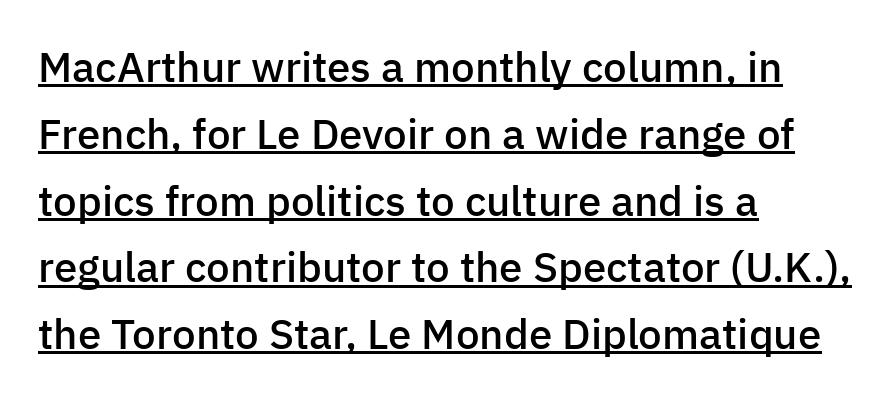
The image shows 42 px semibold sans-serif type, upright; set left-aligned, normal line spacing (1.59x), normal letter spacing, underlined; low stroke contrast and a medium x-height.
